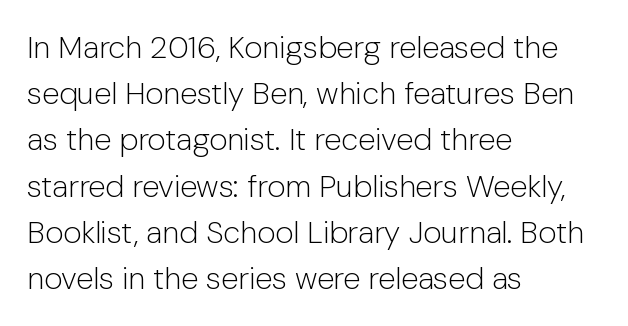
{"serif": "no", "italic": "no", "bold": "no", "weight": "light", "width": "normal", "stroke_contrast": "low", "x_height": "medium", "monospaced": "no", "underline": "no", "align": "left", "line_spacing": "normal", "line_spacing_ratio": 1.49, "letter_spacing": "normal", "letter_spacing_em": 0.0, "glyph_px": 31}
